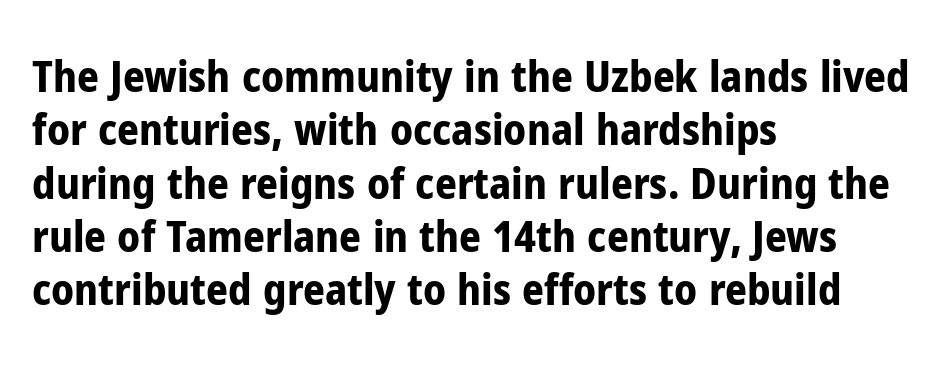
The image shows 43 px bold, condensed sans-serif type, upright; set left-aligned, line spacing 1.24x, normal letter spacing, not underlined; low stroke contrast and a medium x-height.
